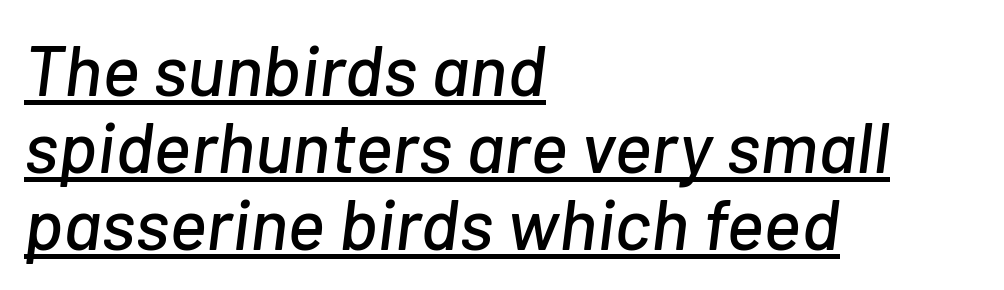
Q: Is the text italic (slanted)? A: Yes, it leans right by about 7 degrees.
Q: Is the text underlined? A: Yes.
Q: How is the paragraph aligned? A: Left-aligned.
Q: Is the spacing between letters normal or unusually wide? A: Normal.
Q: Is the spacing between lines tight, normal or loose? A: Tight.
Q: Width (condensed, normal, or wide)? A: Normal.
Q: Stroke contrast? A: Low.
Q: x-height? A: Medium.
Q: Monospaced? A: No.
